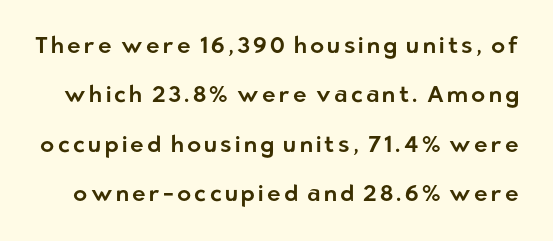
Q: Is the text italic (slanted)? A: No, it is upright.
Q: Is the text underlined? A: No.
Q: Is the spacing between lines tight, normal or loose? A: Loose.
